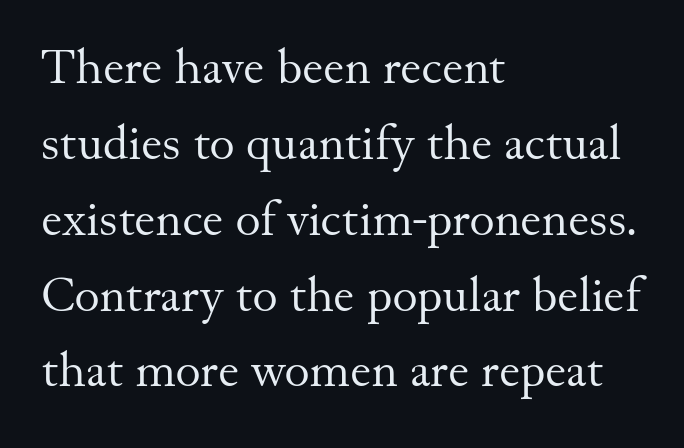
Q: Is the text bold? A: No.
Q: Is the text italic (slanted)? A: No, it is upright.
Q: Is the typeface a serif or a sans-serif typeface? A: Serif.
Q: Is the text underlined? A: No.
Q: How is the paragraph aligned? A: Left-aligned.
Q: Is the spacing between letters normal or unusually wide? A: Normal.
Q: Is the spacing between lines tight, normal or loose? A: Normal.
Q: Width (condensed, normal, or wide)? A: Normal.
Q: Stroke contrast? A: Medium.
Q: x-height? A: Small.
Q: Monospaced? A: No.
